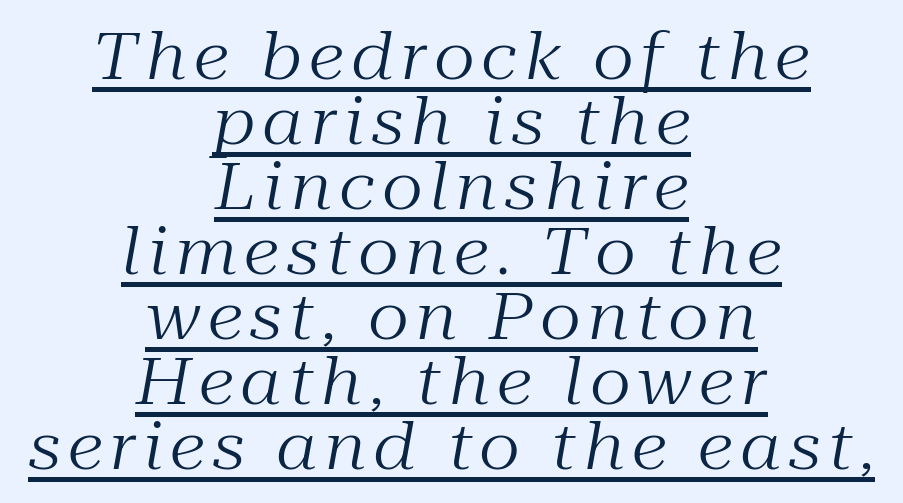
The image shows 65 px regular-weight serif type, italic (leaning right); set centered, tight line spacing (1.0x), underlined; medium stroke contrast and a medium x-height.
